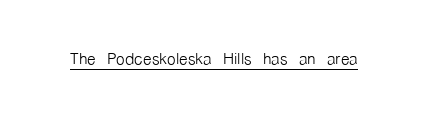
Q: Is the text bold? A: No.
Q: Is the text italic (slanted)? A: No, it is upright.
Q: Is the text underlined? A: Yes.
Q: Is the spacing between letters normal or unusually wide? A: Normal.
